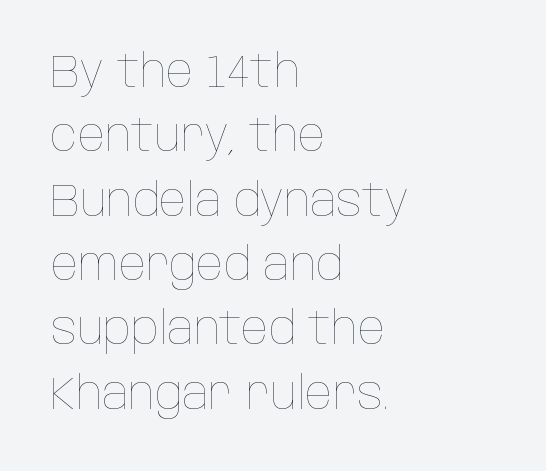
{"italic": "no", "bold": "no", "weight": "thin", "width": "condensed", "stroke_contrast": "low", "x_height": "large", "monospaced": "no", "underline": "no", "align": "left", "line_spacing": "normal", "line_spacing_ratio": 1.43, "letter_spacing": "normal", "letter_spacing_em": 0.0, "glyph_px": 45}
